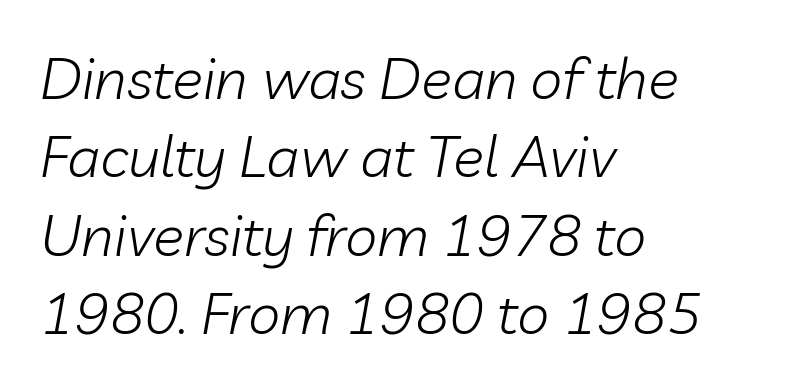
Yep, that's italic — everything's leaning. The block of text has a typical density, with ordinary space between rows. The letterforms sit at book weight or below. Short and long lines alike share a common starting point at left. No word sits above an underline. The letters advance in unequal steps, a hallmark of proportional type.
